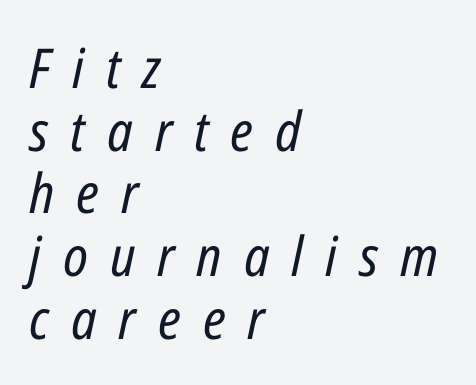
Q: Is the text bold? A: No.
Q: Is the text italic (slanted)? A: Yes, it leans right by about 12 degrees.
Q: Is the text underlined? A: No.
Q: How is the paragraph aligned? A: Left-aligned.
Q: Is the spacing between letters normal or unusually wide? A: Unusually wide.
Q: Is the spacing between lines tight, normal or loose? A: Tight.
Q: Width (condensed, normal, or wide)? A: Condensed.
Q: Stroke contrast? A: Low.
Q: x-height? A: Medium.
Q: Monospaced? A: No.
